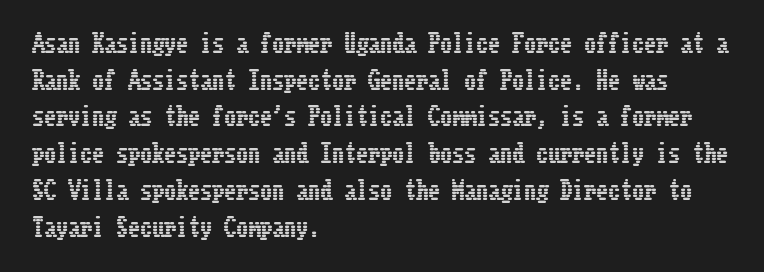
Unlike italic type, these characters show no tilt at all. Glyph-to-glyph distance matches everyday printed text. The line-height multiplier appears to be the usual default. The rag falls on the right side of this text block.
